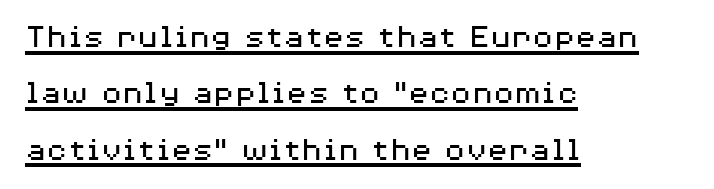
Q: Is the text bold? A: No.
Q: Is the text italic (slanted)? A: No, it is upright.
Q: Is the typeface a serif or a sans-serif typeface? A: Sans-serif.
Q: Is the text underlined? A: Yes.
Q: How is the paragraph aligned? A: Left-aligned.
Q: Is the spacing between letters normal or unusually wide? A: Normal.
Q: Is the spacing between lines tight, normal or loose? A: Normal.
Q: Width (condensed, normal, or wide)? A: Wide.
Q: Stroke contrast? A: Medium.
Q: x-height? A: Medium.
Q: Monospaced? A: No.
